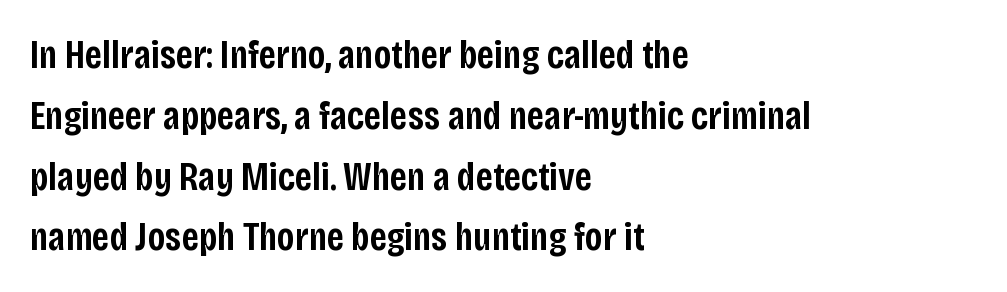
The image shows 40 px semibold, condensed sans-serif type, upright; set left-aligned, normal line spacing (1.52x), normal letter spacing, not underlined; low stroke contrast and a large x-height.
